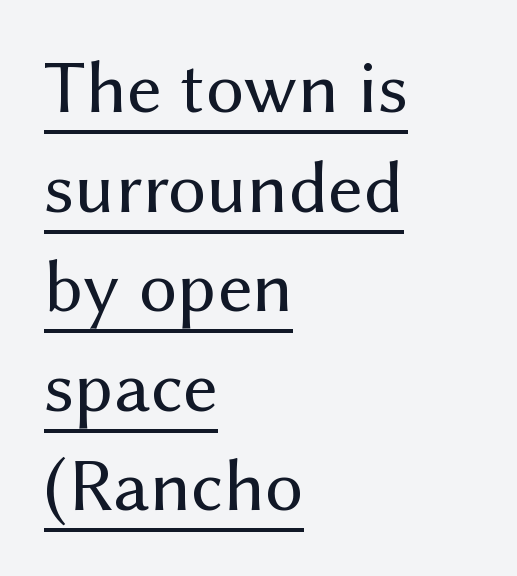
{"serif": "no", "italic": "no", "bold": "no", "weight": "regular", "width": "normal", "stroke_contrast": "medium", "x_height": "medium", "monospaced": "no", "underline": "yes", "align": "left", "line_spacing": "normal", "line_spacing_ratio": 1.31, "letter_spacing": "normal", "letter_spacing_em": 0.0, "glyph_px": 76}
